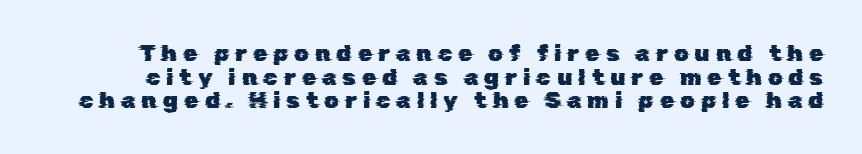
{"underline": "no", "line_spacing": "tight", "line_spacing_ratio": 1.03, "letter_spacing": "wide", "letter_spacing_em": 0.26, "glyph_px": 23}
